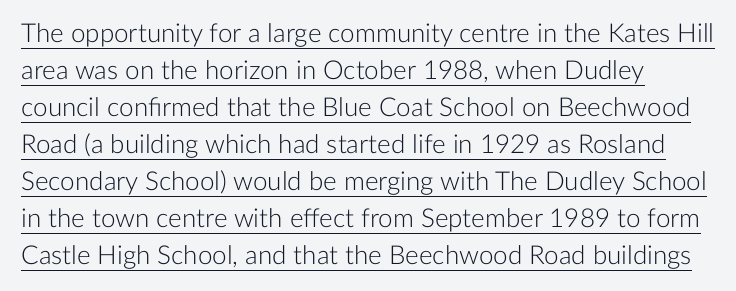
Q: Is the text bold? A: No.
Q: Is the text italic (slanted)? A: No, it is upright.
Q: Is the text underlined? A: Yes.
Q: How is the paragraph aligned? A: Left-aligned.
Q: Is the spacing between letters normal or unusually wide? A: Normal.
Q: Is the spacing between lines tight, normal or loose? A: Normal.
